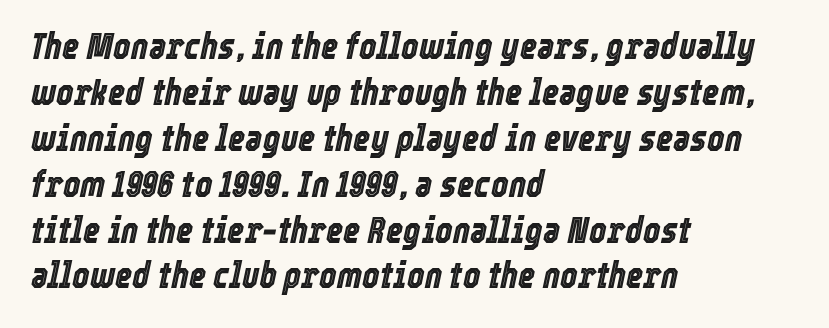
{"italic": "yes", "lean": "right", "slant_degrees": 12, "width": "condensed", "x_height": "medium", "monospaced": "no", "underline": "no", "align": "left", "line_spacing_ratio": 1.24, "letter_spacing": "normal", "letter_spacing_em": 0.0, "glyph_px": 37}
